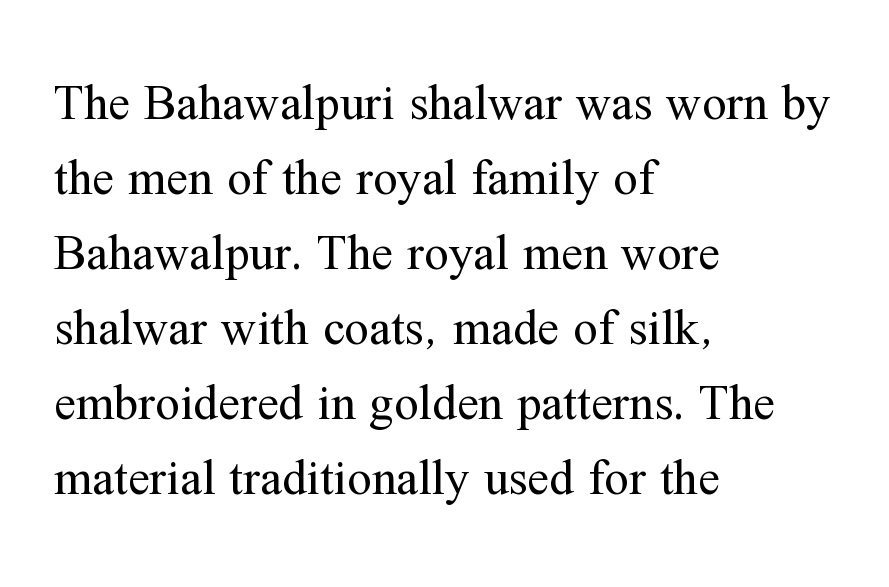
Q: Is the text bold? A: No.
Q: Is the text italic (slanted)? A: No, it is upright.
Q: Is the typeface a serif or a sans-serif typeface? A: Serif.
Q: Is the text underlined? A: No.
Q: How is the paragraph aligned? A: Left-aligned.
Q: Is the spacing between letters normal or unusually wide? A: Normal.
Q: Is the spacing between lines tight, normal or loose? A: Normal.
Q: Width (condensed, normal, or wide)? A: Normal.
Q: Stroke contrast? A: Medium.
Q: x-height? A: Medium.
Q: Monospaced? A: No.
